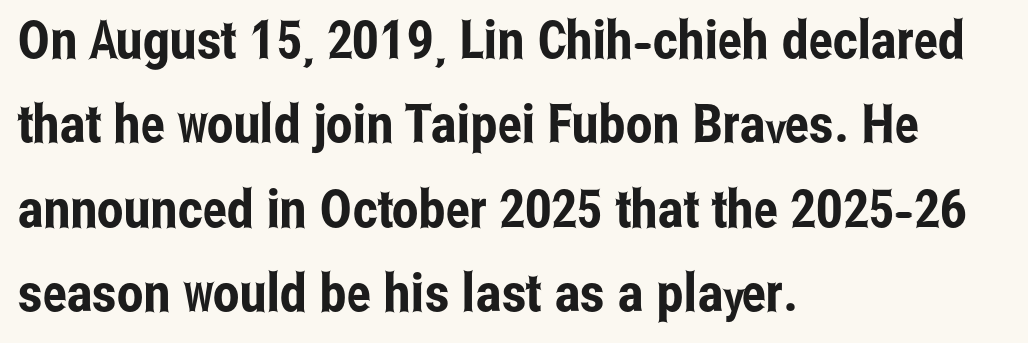
The image shows 53 px condensed sans-serif type, upright; set left-aligned, normal line spacing (1.59x), normal letter spacing, not underlined; low stroke contrast and a medium x-height.
